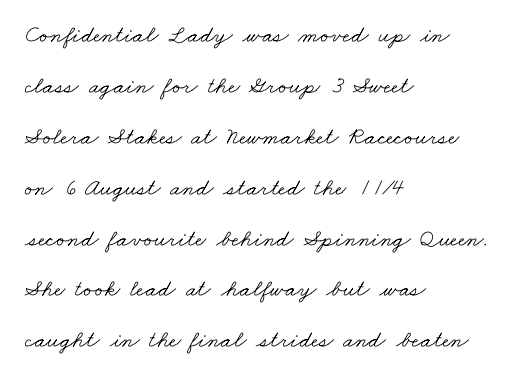
{"bold": "no", "underline": "no", "align": "left", "line_spacing": "loose", "line_spacing_ratio": 2.12, "letter_spacing": "normal", "letter_spacing_em": 0.0, "glyph_px": 24}
